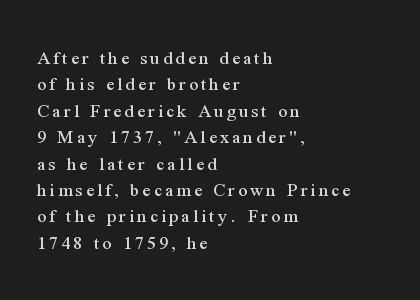
The image shows 20 px text type, upright; set left-aligned, normal line spacing (1.32x), not underlined.
